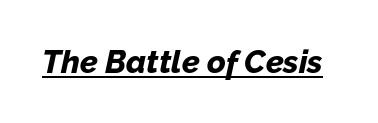
{"italic": "yes", "lean": "right", "slant_degrees": 12, "bold": "yes", "weight": "bold", "width": "normal", "stroke_contrast": "low", "x_height": "medium", "monospaced": "no", "underline": "yes", "letter_spacing": "normal", "letter_spacing_em": 0.0, "glyph_px": 32}
